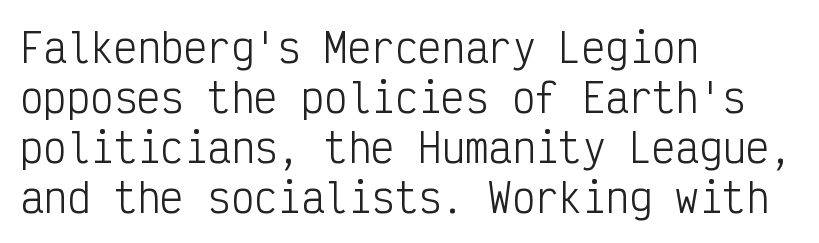
{"serif": "no", "italic": "no", "bold": "no", "weight": "light", "width": "condensed", "stroke_contrast": "low", "x_height": "medium", "monospaced": "yes", "underline": "no", "align": "left", "line_spacing": "normal", "line_spacing_ratio": 1.28, "letter_spacing": "normal", "letter_spacing_em": 0.0, "glyph_px": 39}
